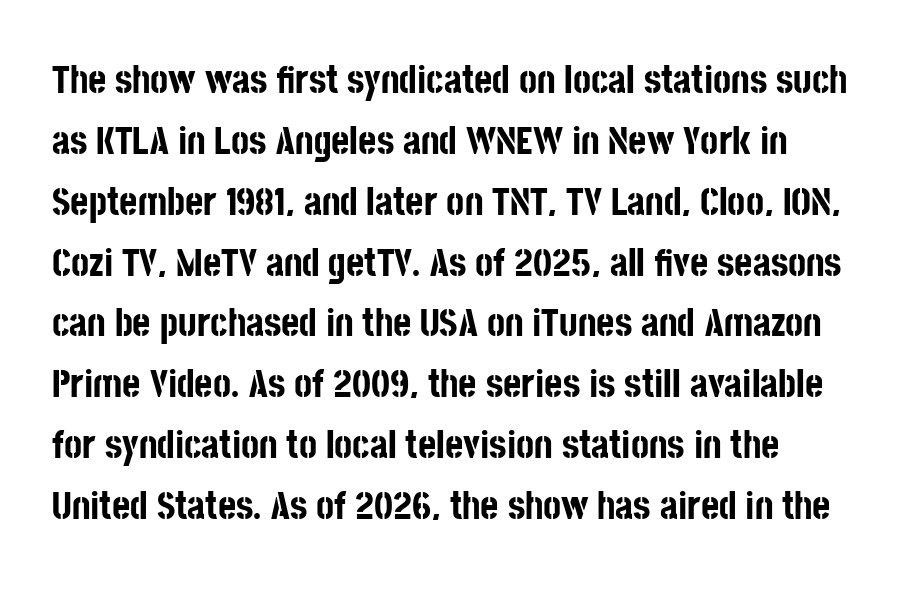
{"serif": "no", "italic": "no", "bold": "yes", "weight": "bold", "width": "condensed", "stroke_contrast": "low", "x_height": "large", "monospaced": "no", "underline": "no", "line_spacing": "normal", "line_spacing_ratio": 1.56, "letter_spacing": "normal", "letter_spacing_em": 0.0, "glyph_px": 39}
